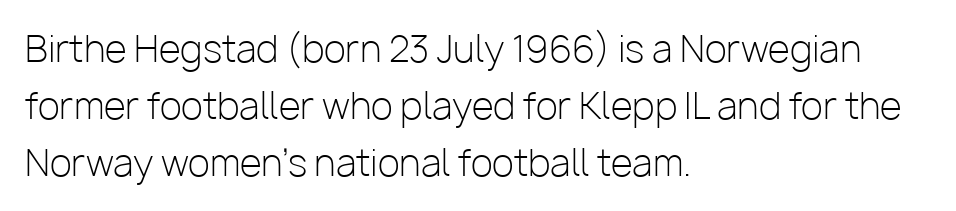
The image shows 36 px light sans-serif type, upright; set left-aligned, normal line spacing (1.58x), normal letter spacing, not underlined; low stroke contrast and a medium x-height.
